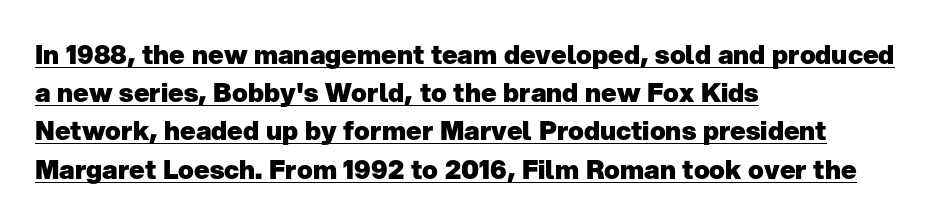
In CSS terms this would be text-align: left. The rendering uses a moderate line-height, typical for paragraphs. Standard letterfit; no display-style spreading of the glyphs. Strong, thick strokes mark this as bold type. The letters stand straight up with perfectly vertical stems.
